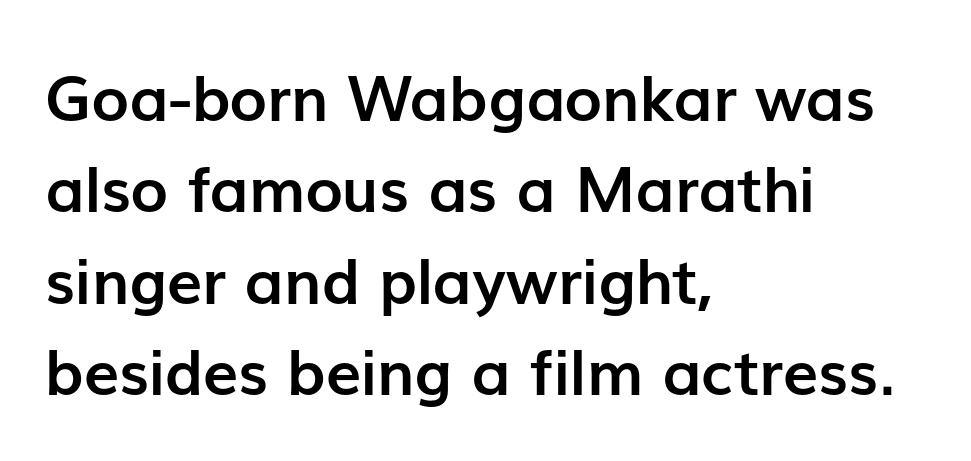
{"serif": "no", "italic": "no", "bold": "yes", "weight": "semibold", "width": "normal", "stroke_contrast": "low", "x_height": "medium", "monospaced": "no", "underline": "no", "align": "left", "line_spacing": "normal", "line_spacing_ratio": 1.45, "letter_spacing": "normal", "letter_spacing_em": 0.0, "glyph_px": 63}
